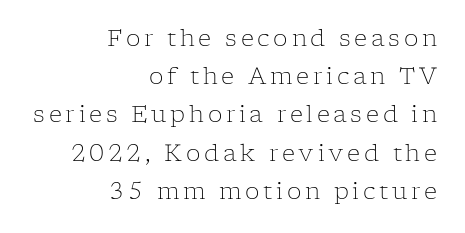
The image shows 23 px text type, upright; set right-aligned, normal line spacing (1.66x), not underlined.
